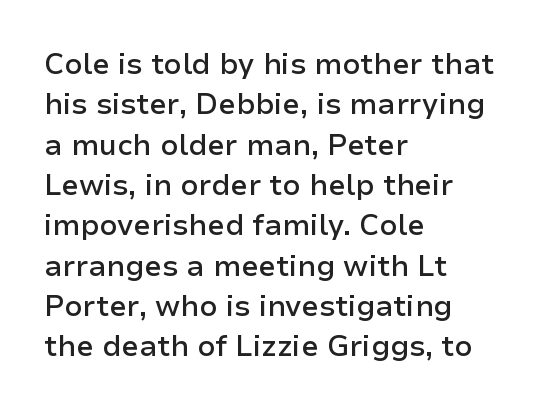
The image shows 29 px semibold sans-serif type, upright; set left-aligned, normal line spacing (1.39x), normal letter spacing, not underlined; low stroke contrast and a medium x-height.
